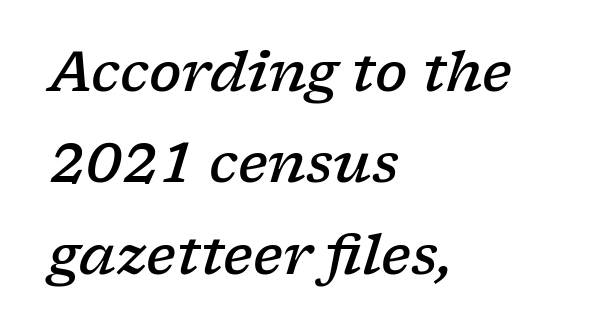
{"serif": "yes", "italic": "yes", "lean": "right", "slant_degrees": 17, "bold": "semi", "weight": "semibold", "width": "wide", "stroke_contrast": "low", "x_height": "medium", "monospaced": "no", "underline": "no", "align": "left", "line_spacing": "normal", "line_spacing_ratio": 1.69, "letter_spacing": "normal", "letter_spacing_em": 0.0, "glyph_px": 54}
